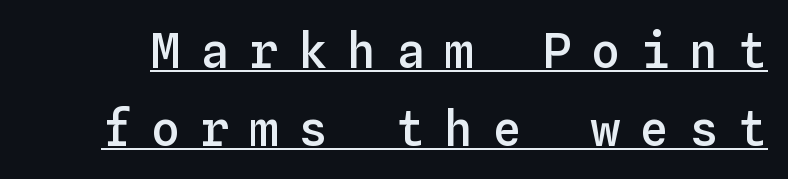
You can tell it's not italic because the verticals are truly vertical. The letters are semibold — heavier than regular but short of a full bold. Rows of type keep a routine distance in the vertical direction. This sample uses expanded letter spacing, leaving extra air between glyphs. This sample has the even, mechanical cadence of fixed-width lettering.
